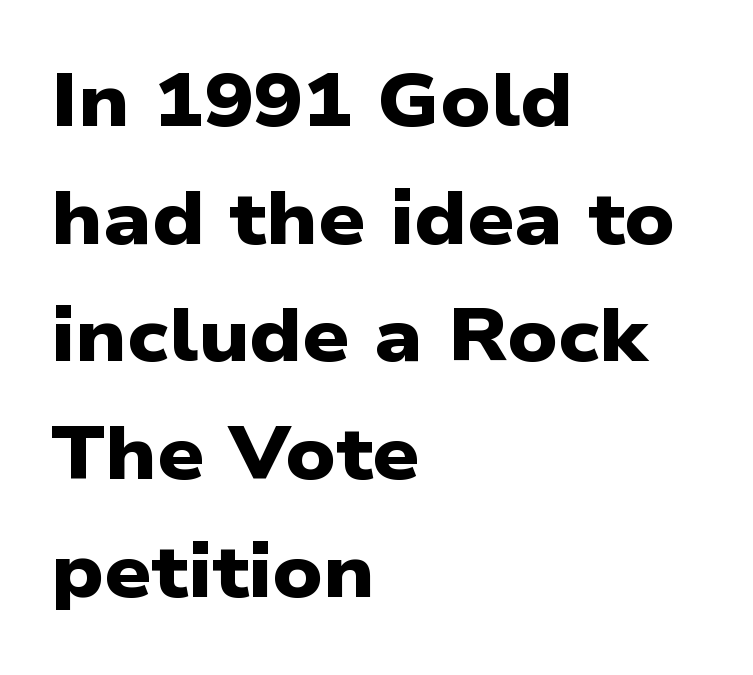
Serifs: no, the terminals of the letterforms are clean. Visually the block forms a straight wall on the left and a jagged coastline on the right. The passage shown is typed in a proportional face where columns would drift. Does the weight exceed regular? Yes, all the way to bold.
